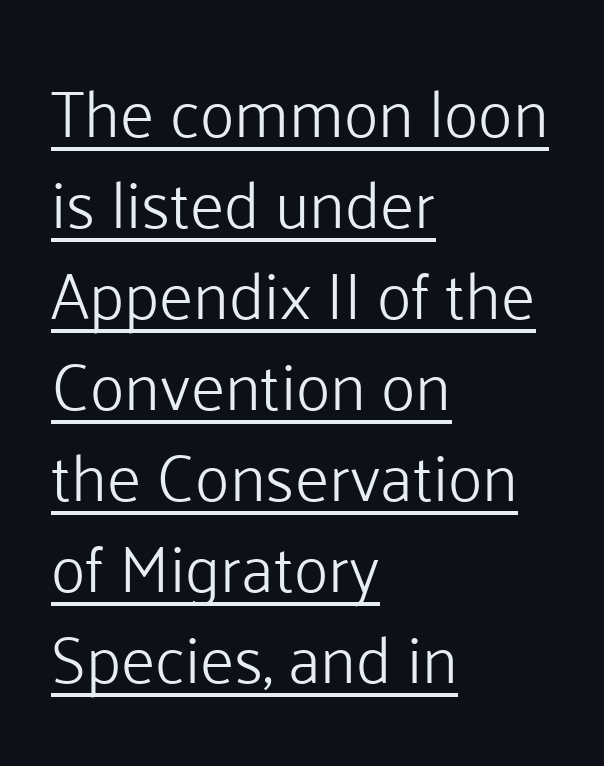
{"serif": "no", "italic": "no", "bold": "no", "weight": "light", "width": "normal", "stroke_contrast": "low", "x_height": "medium", "monospaced": "no", "underline": "yes", "align": "left", "line_spacing": "normal", "line_spacing_ratio": 1.4, "letter_spacing": "normal", "letter_spacing_em": 0.0, "glyph_px": 65}
